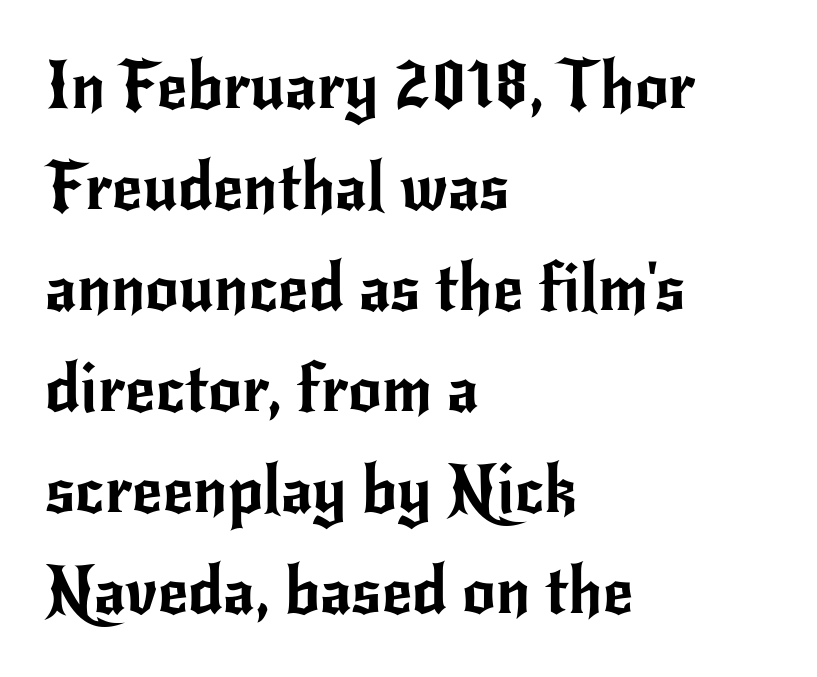
{"serif": "no", "italic": "no", "width": "normal", "stroke_contrast": "low", "x_height": "small", "monospaced": "no", "underline": "no", "align": "left", "line_spacing": "normal", "line_spacing_ratio": 1.53, "letter_spacing": "normal", "letter_spacing_em": 0.0, "glyph_px": 66}
